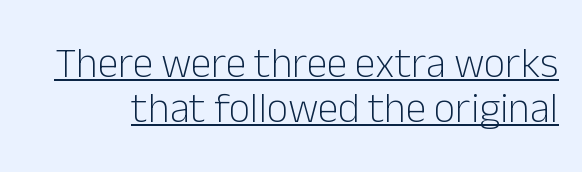
{"serif": "no", "italic": "no", "bold": "no", "weight": "light", "width": "normal", "stroke_contrast": "low", "x_height": "medium", "monospaced": "no", "underline": "yes", "line_spacing": "tight", "line_spacing_ratio": 1.06, "letter_spacing": "normal", "letter_spacing_em": 0.0, "glyph_px": 42}
